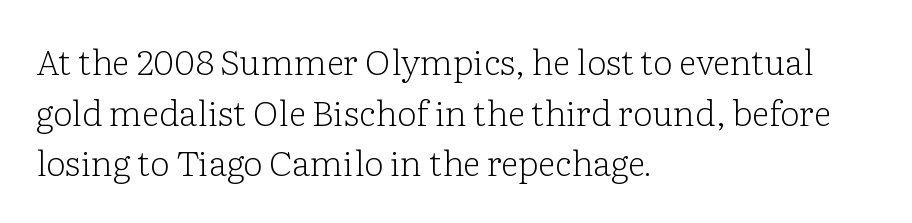
The image shows 35 px light serif type, upright; set left-aligned, normal line spacing (1.45x), normal letter spacing, not underlined; low stroke contrast and a medium x-height.
